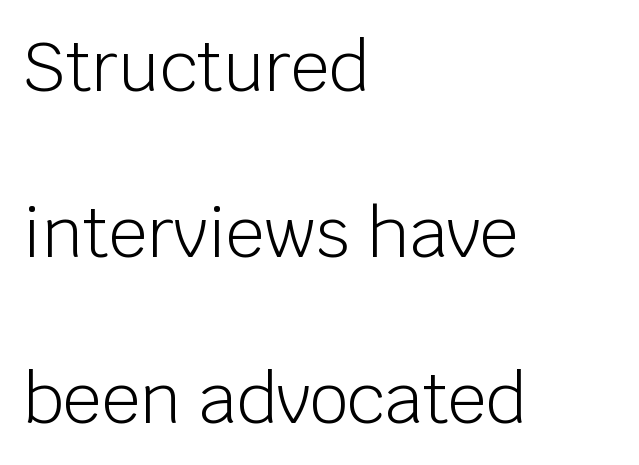
Is this a fixed-width face? No — the glyphs have proportional, varying widths. Rule under the text: the space is simply empty. Tracking here is standard; glyphs follow each other at the usual distance. The typeface chosen for these lines omits serifs.
